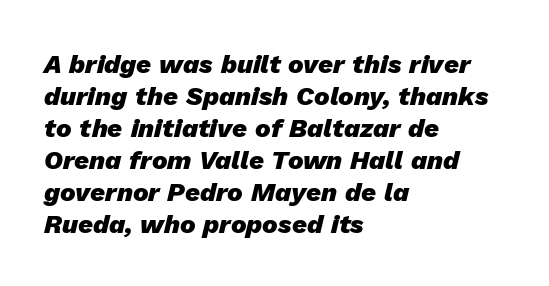
The image shows 26 px bold type, italic (leaning right); set left-aligned, line spacing 1.23x, normal letter spacing, not underlined.
